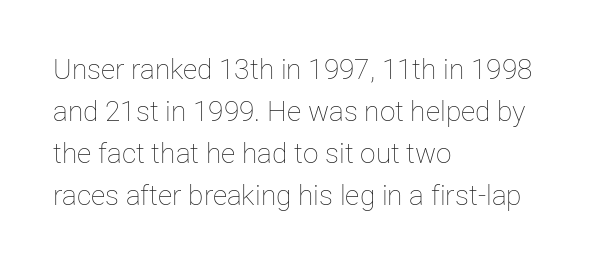
Q: Is the text bold? A: No.
Q: Is the text italic (slanted)? A: No, it is upright.
Q: Is the text underlined? A: No.
Q: How is the paragraph aligned? A: Left-aligned.
Q: Is the spacing between letters normal or unusually wide? A: Normal.
Q: Is the spacing between lines tight, normal or loose? A: Normal.
Q: Width (condensed, normal, or wide)? A: Normal.
Q: Stroke contrast? A: Low.
Q: x-height? A: Medium.
Q: Monospaced? A: No.
